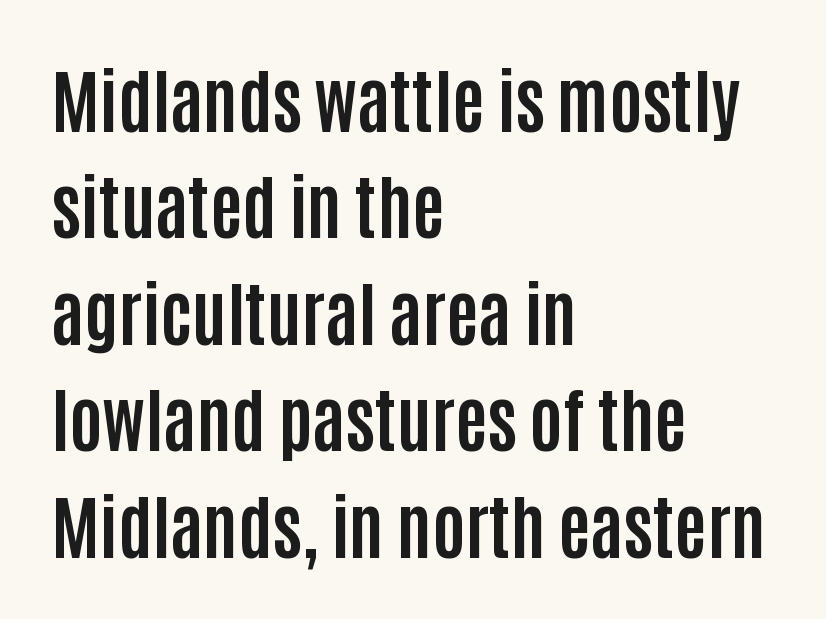
Q: Is the text bold? A: Yes.
Q: Is the text italic (slanted)? A: No, it is upright.
Q: Is the typeface a serif or a sans-serif typeface? A: Sans-serif.
Q: Is the text underlined? A: No.
Q: How is the paragraph aligned? A: Left-aligned.
Q: Is the spacing between letters normal or unusually wide? A: Normal.
Q: Is the spacing between lines tight, normal or loose? A: Normal.
Q: Width (condensed, normal, or wide)? A: Condensed.
Q: Stroke contrast? A: Low.
Q: x-height? A: Large.
Q: Monospaced? A: No.
